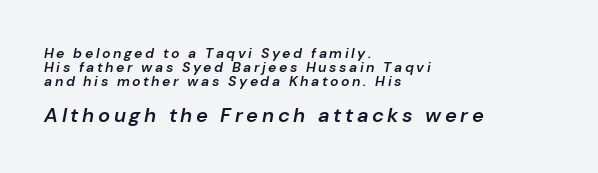
Q: Is the text bold? A: Semi-bold.
Q: Is the text italic (slanted)? A: Yes, it leans right by about 10 degrees.
Q: Is the text underlined? A: No.
Q: How is the paragraph aligned? A: Left-aligned.
Q: Is the spacing between lines tight, normal or loose? A: Tight.
Q: Which block of text is set in a larger size, the first (top) or the second (bottom)? A: The second (bottom) one.
